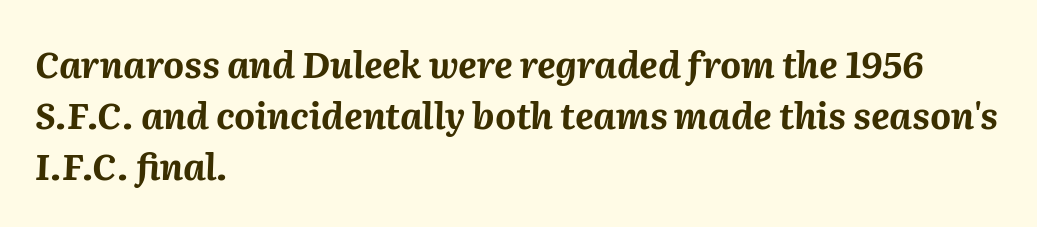
Honestly, there is no underline to notice here at all. The face used here has a pronounced slope to its letters. The space between consecutive lines is moderate. Tracking here is standard; glyphs follow each other at the usual distance.
